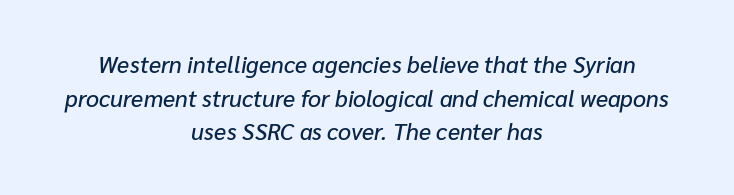
Words appear dense and cohesive because spacing is normal. Evenly set lines give the paragraph a standard silhouette. A bare baseline throughout the passage. Italic? Definitely — the glyphs are oblique.
